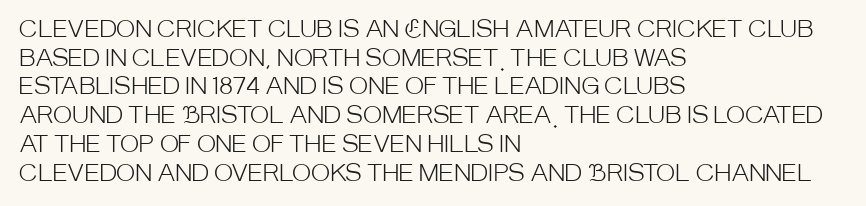
{"italic": "no", "bold": "no", "underline": "no", "align": "left", "line_spacing": "normal", "line_spacing_ratio": 1.25, "letter_spacing": "normal", "letter_spacing_em": 0.0, "glyph_px": 23}
